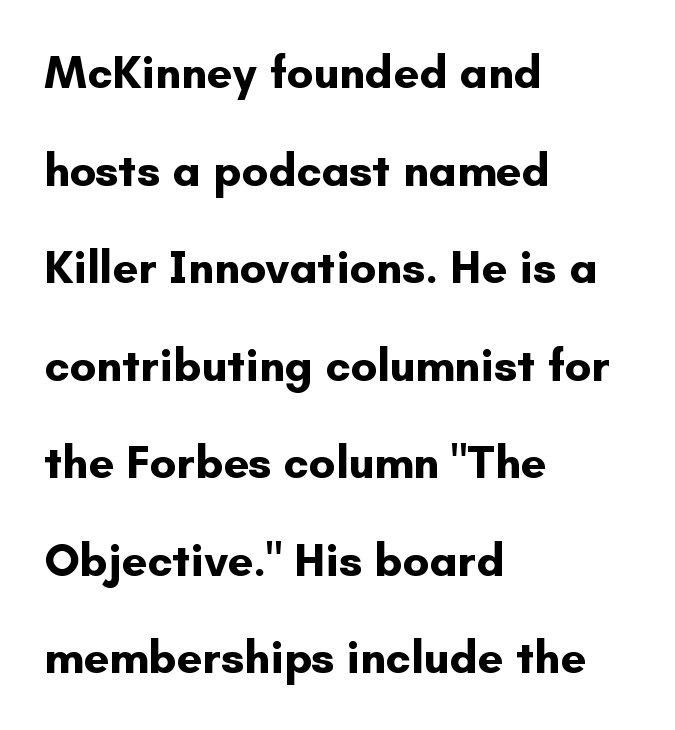
Q: Is the text bold? A: Yes.
Q: Is the text italic (slanted)? A: No, it is upright.
Q: Is the typeface a serif or a sans-serif typeface? A: Sans-serif.
Q: Is the text underlined? A: No.
Q: How is the paragraph aligned? A: Left-aligned.
Q: Is the spacing between letters normal or unusually wide? A: Normal.
Q: Is the spacing between lines tight, normal or loose? A: Loose.
Q: Width (condensed, normal, or wide)? A: Normal.
Q: Stroke contrast? A: Low.
Q: x-height? A: Small.
Q: Monospaced? A: No.
